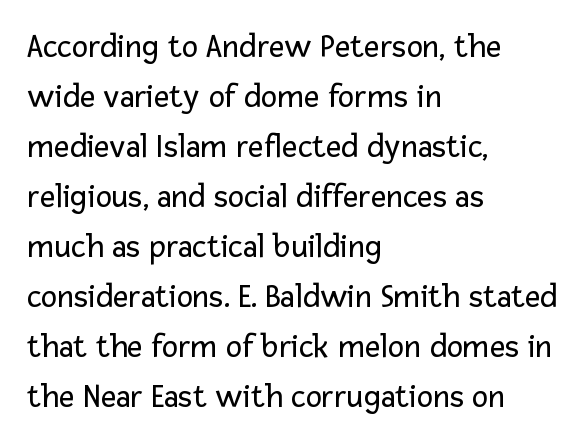
The image shows 34 px regular-weight sans-serif type, upright; set left-aligned, normal line spacing (1.47x), normal letter spacing, not underlined; low stroke contrast and a medium x-height.
